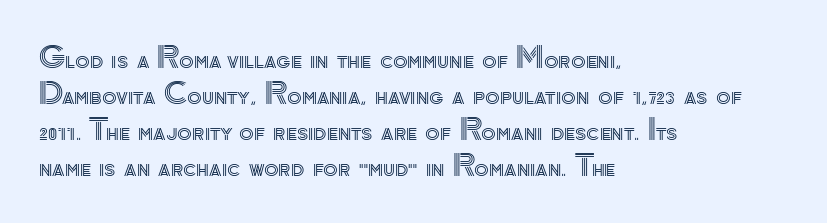
This sample has the flowing, uneven cadence of proportional lettering. Only glyphs here, with clear space below each row. The font's upright variant was chosen for this text. There is no visible air inserted between adjacent glyphs. A student would call this left alignment; a typographer would say flush left, rag right.
